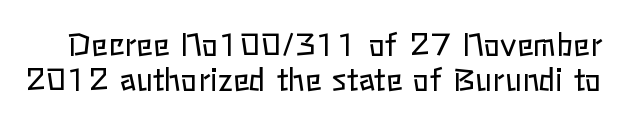
Do the letters lean? They stand straight. Varying glyph widths throughout — classic text-font behaviour. The letters look calm and open, with moderate or lighter stems. Between one letter and the next there's only the usual sliver of space. You could barely slide anything between these rows. Has an underline been added? It has not.
